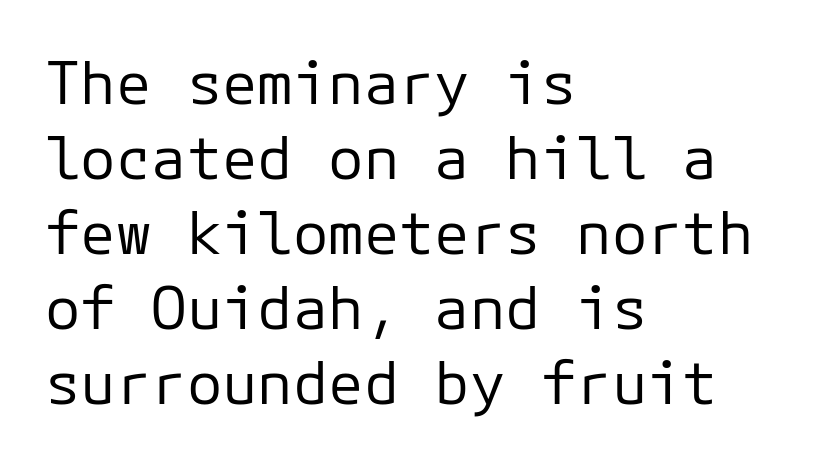
Here the designer chose a console-style face with uniform glyph widths. Regular leading. Unlike a traditional serif, this face leaves its strokes unadorned. Line beginnings align vertically; line endings do not. There is no visible air inserted between adjacent glyphs. Plain, unruled lines of type.
